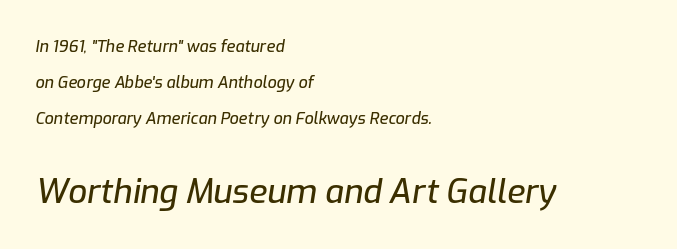
{"italic": "yes", "lean": "right", "slant_degrees": 9, "width": "normal", "stroke_contrast": "low", "x_height": "medium", "monospaced": "no", "underline": "no", "align": "left", "line_spacing": "loose", "line_spacing_ratio": 2.24, "letter_spacing": "normal", "letter_spacing_em": 0.0, "larger_block": "second", "size_ratio": 2.06, "glyph_px": 33}
